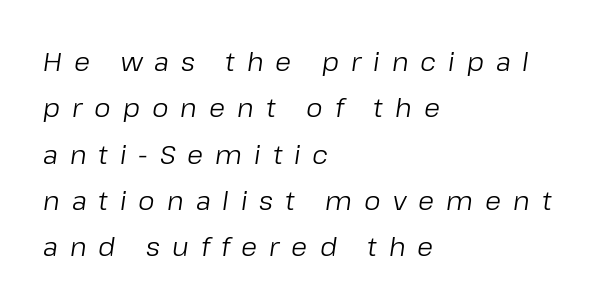
The image shows 26 px text type, italic (leaning right); set left-aligned, line spacing 1.78x, unusually wide letter spacing (+0.46 em), not underlined.
